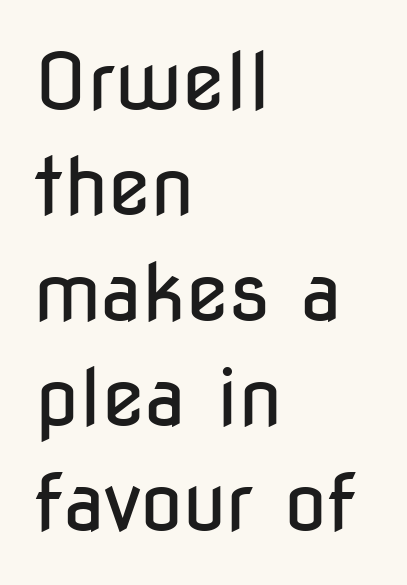
{"serif": "no", "italic": "no", "bold": "no", "weight": "regular", "width": "condensed", "stroke_contrast": "low", "x_height": "medium", "monospaced": "no", "underline": "no", "align": "left", "line_spacing": "normal", "line_spacing_ratio": 1.35, "letter_spacing": "normal", "letter_spacing_em": 0.0, "glyph_px": 78}
